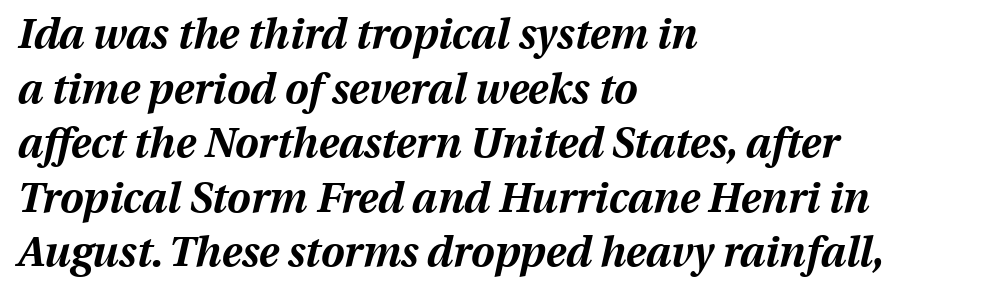
Q: Is the text bold? A: Yes.
Q: Is the text italic (slanted)? A: Yes, it leans right by about 13 degrees.
Q: Is the text underlined? A: No.
Q: How is the paragraph aligned? A: Left-aligned.
Q: Is the spacing between letters normal or unusually wide? A: Normal.
Q: Is the spacing between lines tight, normal or loose? A: Normal.
Q: Width (condensed, normal, or wide)? A: Normal.
Q: Stroke contrast? A: Medium.
Q: x-height? A: Medium.
Q: Monospaced? A: No.
